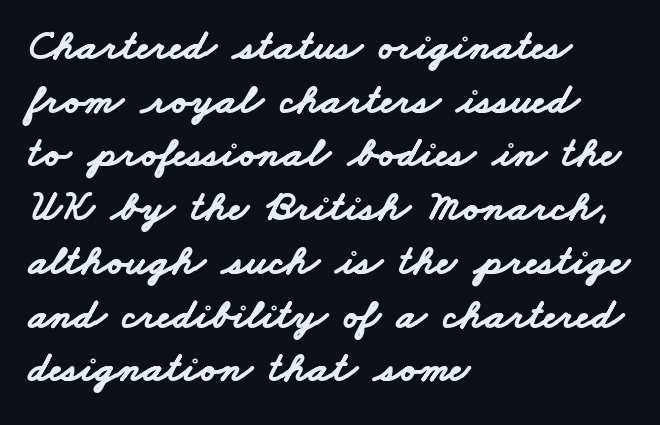
The image shows 43 px bold, wide sans-serif type; set left-aligned, normal line spacing (1.25x), normal letter spacing, not underlined; low stroke contrast and a small x-height.
